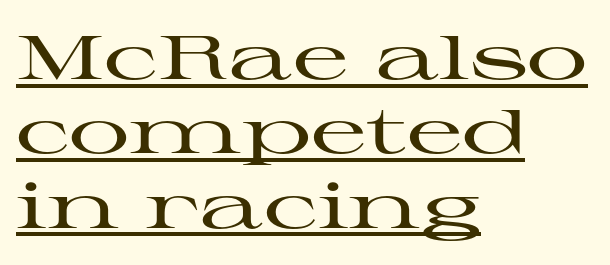
{"serif": "yes", "italic": "no", "width": "wide", "stroke_contrast": "high", "x_height": "medium", "monospaced": "no", "underline": "yes", "align": "left", "line_spacing_ratio": 1.22, "letter_spacing": "normal", "letter_spacing_em": 0.0, "glyph_px": 61}
